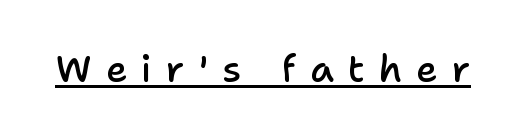
{"serif": "no", "italic": "no", "bold": "semi", "weight": "semibold", "width": "normal", "stroke_contrast": "low", "x_height": "medium", "monospaced": "no", "underline": "yes", "letter_spacing": "wide", "letter_spacing_em": 0.38, "glyph_px": 37}
